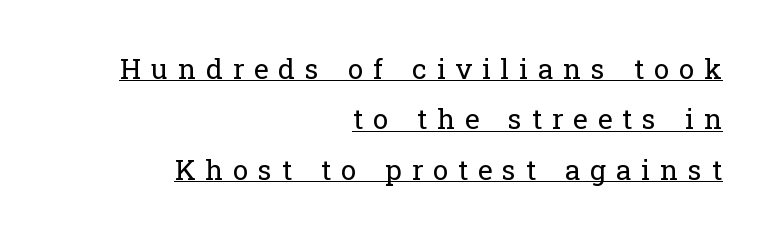
Q: Is the text bold? A: No.
Q: Is the text italic (slanted)? A: No, it is upright.
Q: Is the typeface a serif or a sans-serif typeface? A: Serif.
Q: Is the text underlined? A: Yes.
Q: How is the paragraph aligned? A: Right-aligned.
Q: Is the spacing between letters normal or unusually wide? A: Unusually wide.
Q: Width (condensed, normal, or wide)? A: Normal.
Q: Stroke contrast? A: Low.
Q: x-height? A: Medium.
Q: Monospaced? A: No.
